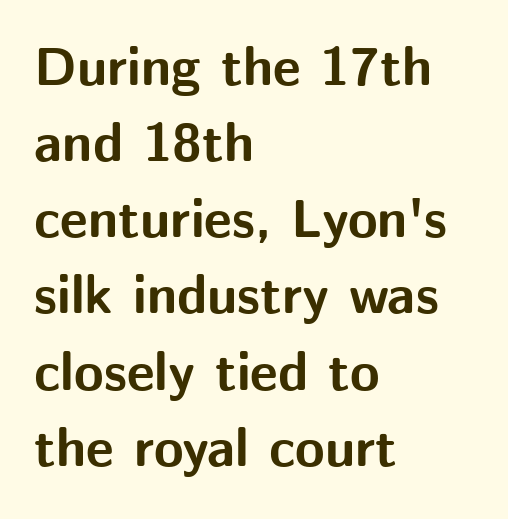
The image shows 54 px bold sans-serif type, upright; set left-aligned, normal line spacing (1.41x), normal letter spacing, not underlined; medium stroke contrast and a medium x-height.
